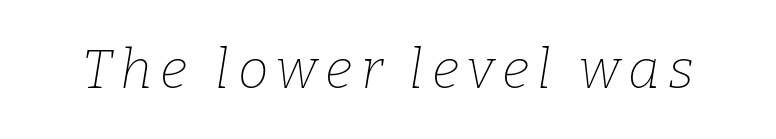
Each letter keeps its own natural width here, so spacing adapts to shape. This sample uses an oblique cut, with every glyph tilted off the vertical. Type without underlining. No extra ink here — the face is not bold.
